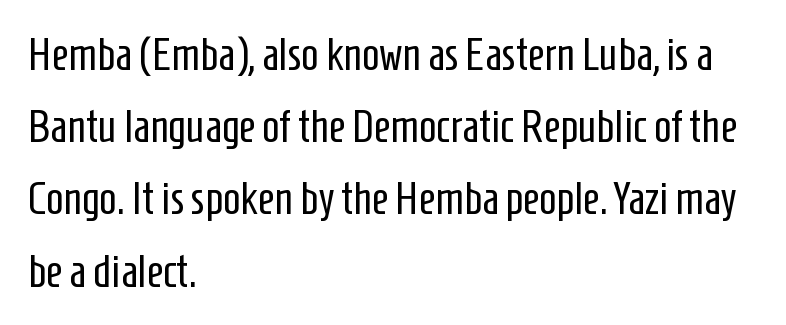
{"serif": "no", "italic": "no", "bold": "no", "weight": "regular", "width": "condensed", "stroke_contrast": "low", "x_height": "medium", "monospaced": "no", "underline": "no", "align": "left", "line_spacing": "normal", "line_spacing_ratio": 1.57, "letter_spacing": "normal", "letter_spacing_em": 0.0, "glyph_px": 46}
